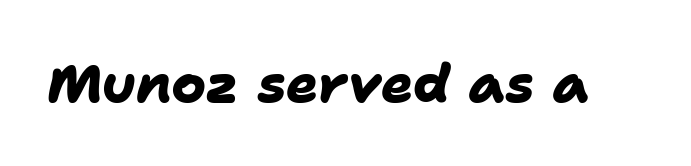
The glyphs are unaccompanied by any horizontal stroke below them. Compared with an ordinary text face, these strokes are far heavier — a full bold. Looks like regular typesetting: each glyph gets only the width it needs. The passage shown is typeset with a sans-serif family.
